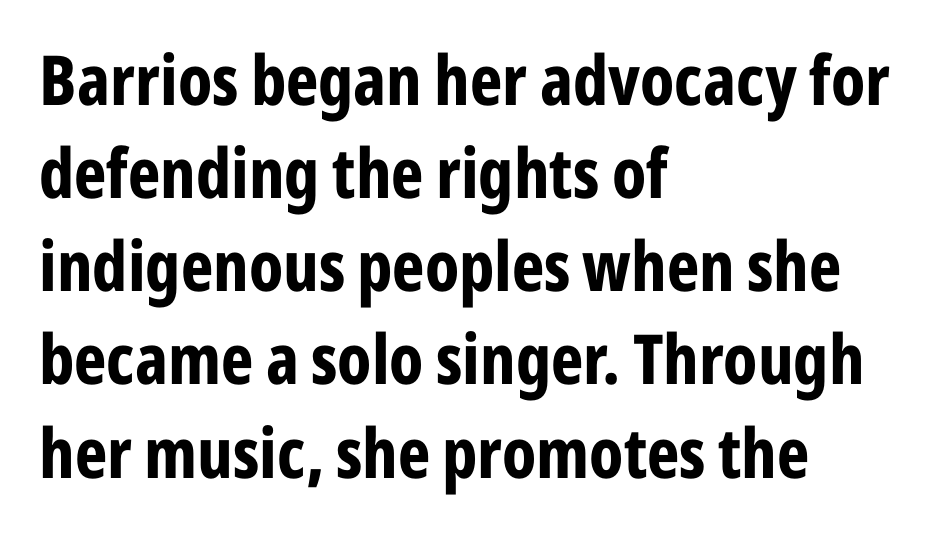
The image shows 69 px bold, condensed sans-serif type, upright; set left-aligned, normal line spacing (1.35x), normal letter spacing, not underlined; low stroke contrast and a medium x-height.
